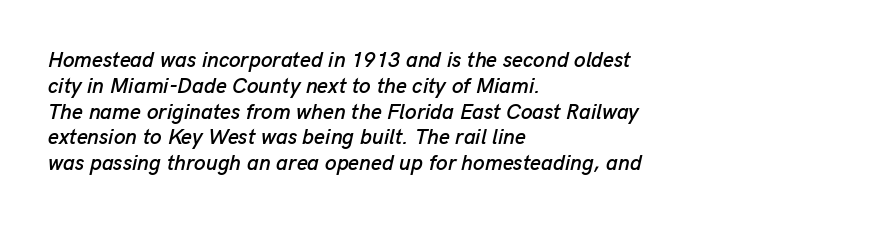
The image shows 21 px text type, italic (leaning right); set left-aligned, line spacing 1.23x, normal letter spacing, not underlined.
